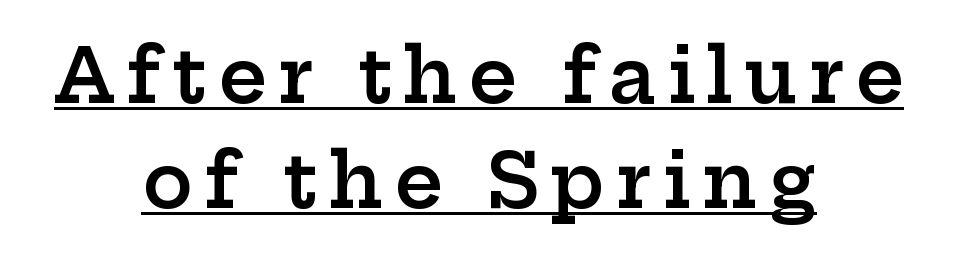
Q: Is the text bold? A: Semi-bold.
Q: Is the text italic (slanted)? A: No, it is upright.
Q: Is the typeface a serif or a sans-serif typeface? A: Serif.
Q: Is the text underlined? A: Yes.
Q: How is the paragraph aligned? A: Centered.
Q: Is the spacing between lines tight, normal or loose? A: Normal.
Q: Width (condensed, normal, or wide)? A: Wide.
Q: Stroke contrast? A: Low.
Q: x-height? A: Medium.
Q: Monospaced? A: No.
